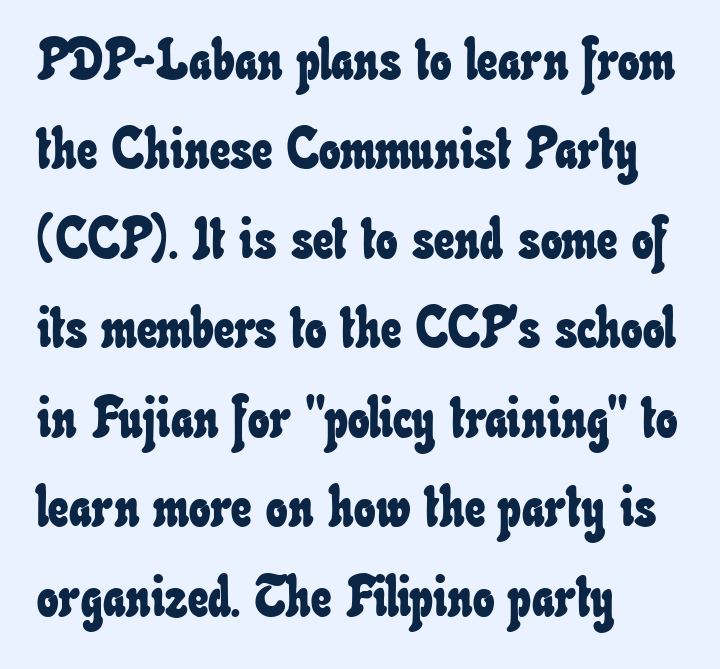
Q: Is the text underlined? A: No.
Q: How is the paragraph aligned? A: Left-aligned.
Q: Is the spacing between letters normal or unusually wide? A: Normal.
Q: Is the spacing between lines tight, normal or loose? A: Normal.
Q: Width (condensed, normal, or wide)? A: Condensed.
Q: Stroke contrast? A: Low.
Q: x-height? A: Small.
Q: Monospaced? A: No.
